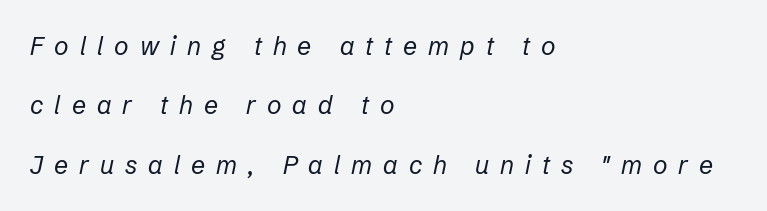
Q: Is the text bold? A: No.
Q: Is the text italic (slanted)? A: Yes, it leans right by about 12 degrees.
Q: Is the text underlined? A: No.
Q: How is the paragraph aligned? A: Left-aligned.
Q: Is the spacing between letters normal or unusually wide? A: Unusually wide.
Q: Is the spacing between lines tight, normal or loose? A: Loose.
